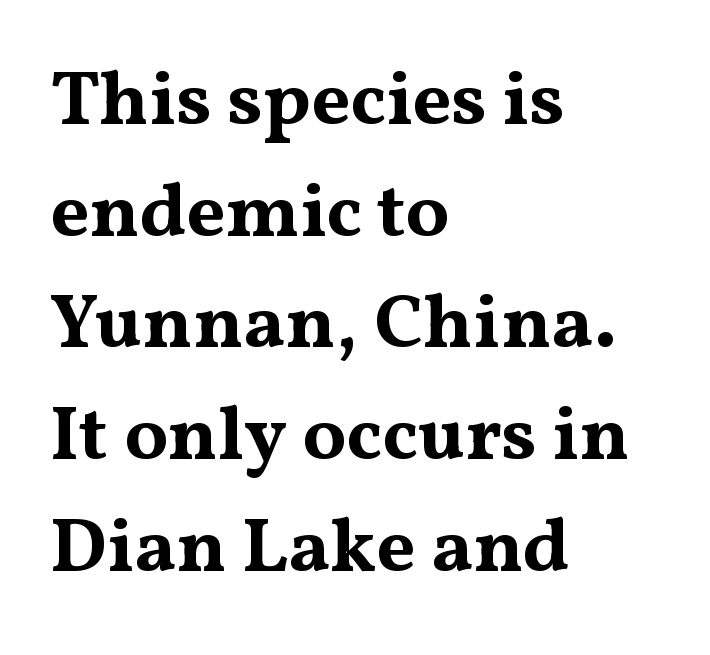
Q: Is the text bold? A: Yes.
Q: Is the text italic (slanted)? A: No, it is upright.
Q: Is the typeface a serif or a sans-serif typeface? A: Serif.
Q: Is the text underlined? A: No.
Q: How is the paragraph aligned? A: Left-aligned.
Q: Is the spacing between letters normal or unusually wide? A: Normal.
Q: Is the spacing between lines tight, normal or loose? A: Normal.
Q: Width (condensed, normal, or wide)? A: Wide.
Q: Stroke contrast? A: Medium.
Q: x-height? A: Medium.
Q: Monospaced? A: No.
